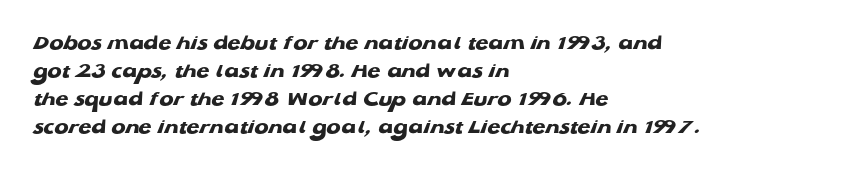
Q: Is the text bold? A: Yes.
Q: Is the text underlined? A: No.
Q: How is the paragraph aligned? A: Left-aligned.
Q: Is the spacing between letters normal or unusually wide? A: Normal.
Q: Is the spacing between lines tight, normal or loose? A: Normal.
